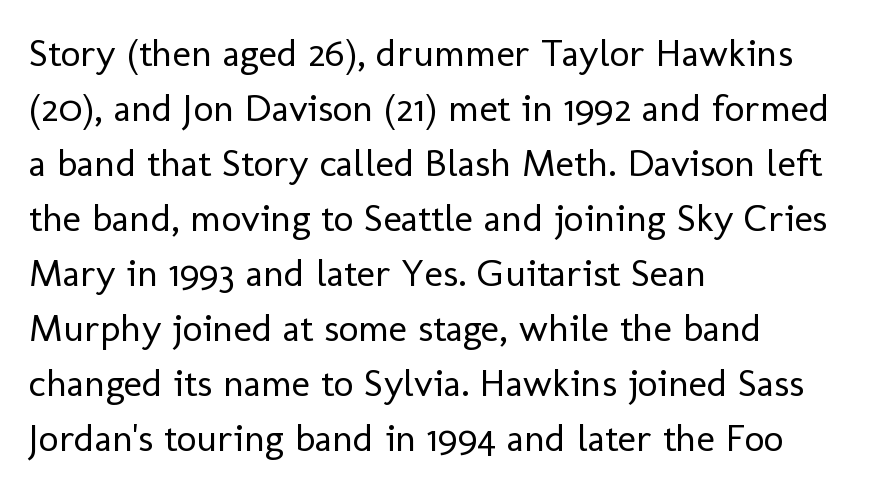
{"serif": "no", "italic": "no", "bold": "no", "weight": "regular", "width": "normal", "stroke_contrast": "low", "x_height": "medium", "monospaced": "no", "underline": "no", "align": "left", "line_spacing": "normal", "line_spacing_ratio": 1.41, "letter_spacing": "normal", "letter_spacing_em": 0.0, "glyph_px": 39}
